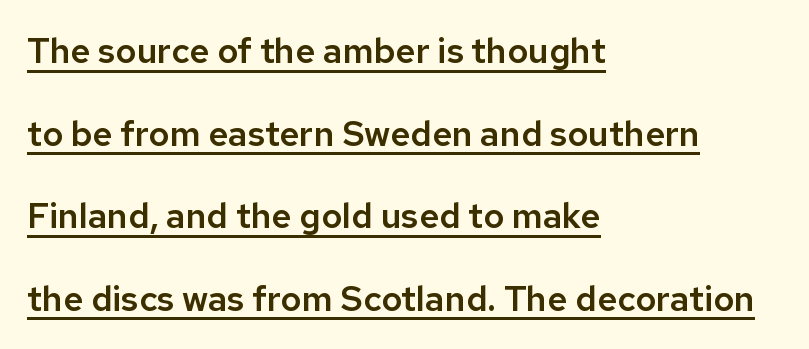
The image shows 35 px sans-serif type, upright; set left-aligned, loose line spacing (2.36x), normal letter spacing, underlined; low stroke contrast and a medium x-height.
